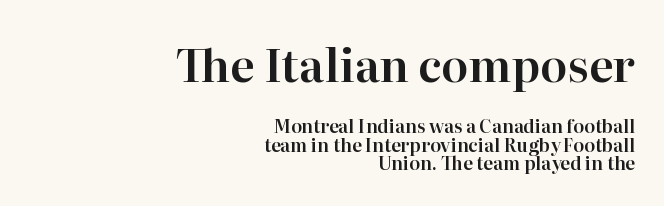
{"serif": "yes", "italic": "no", "width": "normal", "stroke_contrast": "high", "x_height": "medium", "monospaced": "no", "underline": "no", "align": "right", "line_spacing": "tight", "line_spacing_ratio": 1.03, "letter_spacing": "normal", "letter_spacing_em": 0.0, "larger_block": "first", "size_ratio": 2.5, "glyph_px": 45}
